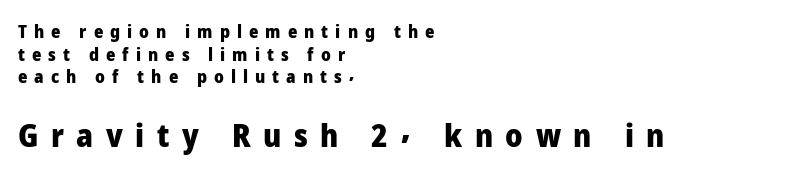
The letters advance in unequal steps, a hallmark of proportional type. The area under the type is left untouched. A typesetter would call this heavily tracked-out type. The vertical gap from one line to the next is medium. Serif or sans? Sans — the stroke terminals are bare.
